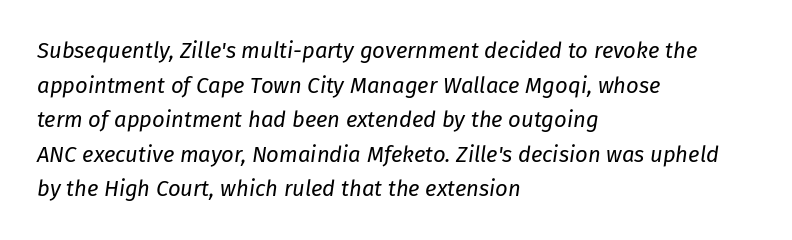
{"italic": "yes", "lean": "right", "slant_degrees": 8, "bold": "no", "underline": "no", "align": "left", "line_spacing": "normal", "line_spacing_ratio": 1.57, "letter_spacing": "normal", "letter_spacing_em": 0.0, "glyph_px": 22}
